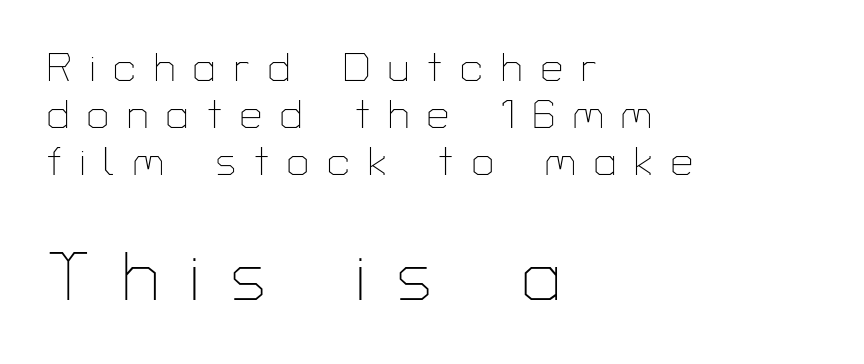
The image shows 68 px thin sans-serif type, upright; set left-aligned, line spacing 1.2x, unusually wide letter spacing (+0.47 em), not underlined; the second (bottom) block is 1.74x larger; low stroke contrast and a medium x-height.
